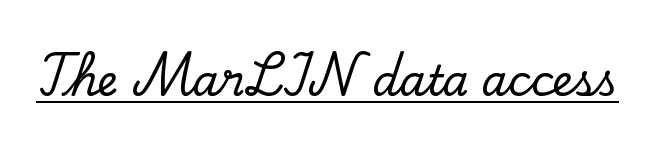
{"serif": "yes", "width": "normal", "stroke_contrast": "low", "x_height": "small", "monospaced": "no", "underline": "yes", "letter_spacing": "normal", "letter_spacing_em": 0.0, "glyph_px": 42}
